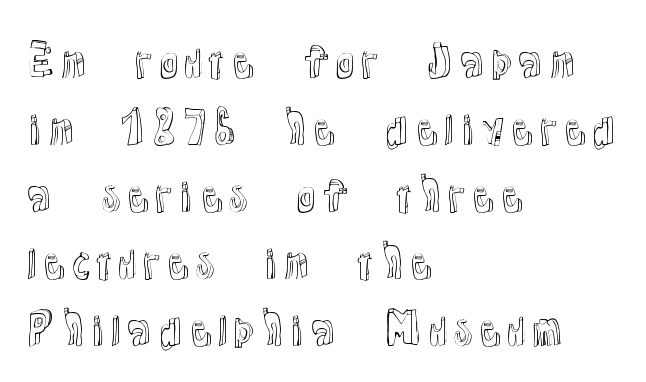
{"italic": "no", "width": "normal", "x_height": "medium", "monospaced": "no", "underline": "no", "align": "left", "line_spacing": "normal", "line_spacing_ratio": 1.56, "letter_spacing": "normal", "letter_spacing_em": 0.0, "glyph_px": 43}
